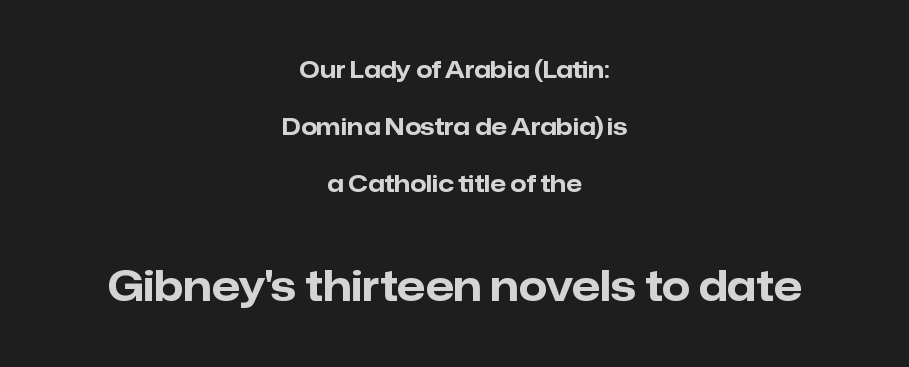
{"serif": "no", "italic": "no", "bold": "yes", "weight": "bold", "width": "normal", "stroke_contrast": "low", "x_height": "medium", "monospaced": "no", "underline": "no", "align": "center", "line_spacing": "loose", "line_spacing_ratio": 2.48, "letter_spacing": "normal", "letter_spacing_em": 0.0, "larger_block": "second", "size_ratio": 1.78, "glyph_px": 41}
